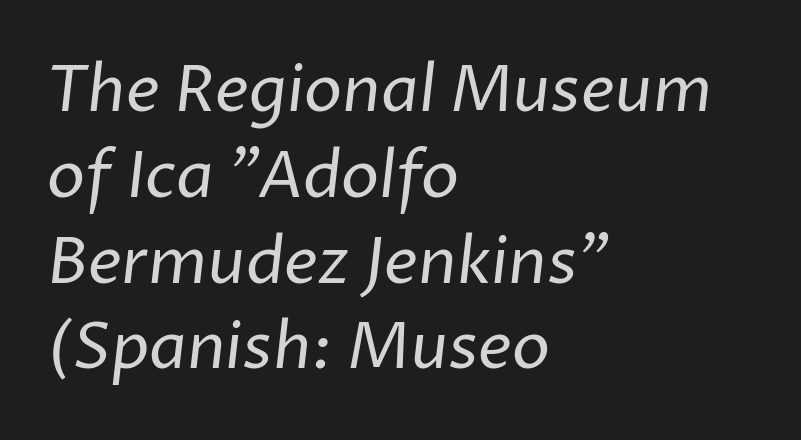
The image shows 64 px regular-weight sans-serif type; set left-aligned, normal line spacing (1.34x), normal letter spacing, not underlined; low stroke contrast and a medium x-height.
